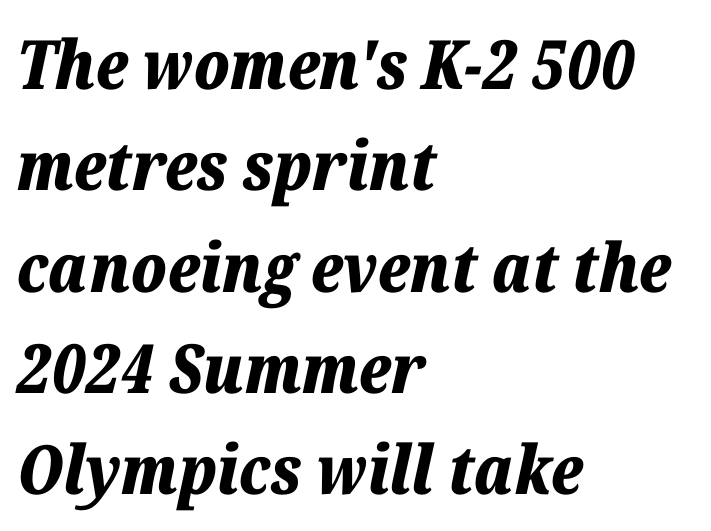
Q: Is the text bold? A: Yes.
Q: Is the text italic (slanted)? A: Yes, it leans right by about 12 degrees.
Q: Is the text underlined? A: No.
Q: How is the paragraph aligned? A: Left-aligned.
Q: Is the spacing between letters normal or unusually wide? A: Normal.
Q: Is the spacing between lines tight, normal or loose? A: Normal.
Q: Width (condensed, normal, or wide)? A: Normal.
Q: Stroke contrast? A: Low.
Q: x-height? A: Medium.
Q: Monospaced? A: No.
